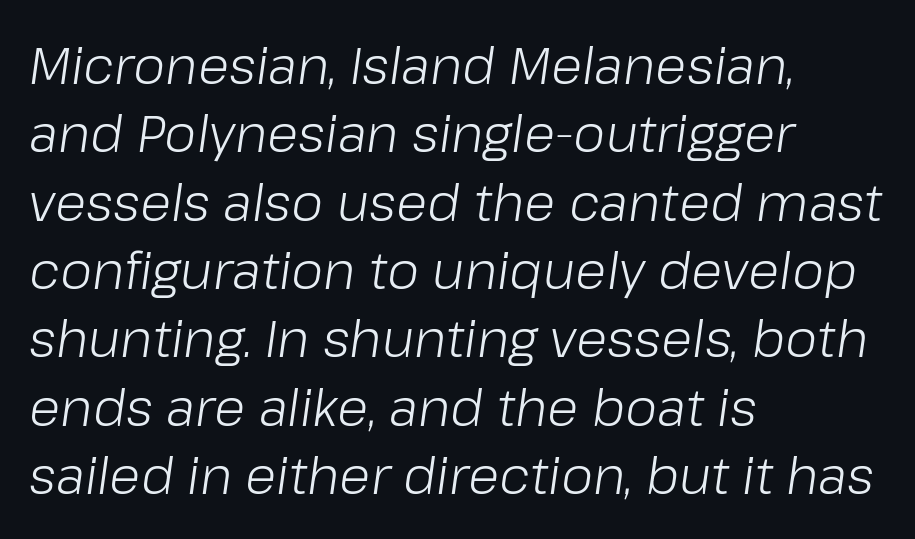
{"italic": "yes", "lean": "right", "slant_degrees": 8, "bold": "no", "weight": "light", "width": "normal", "stroke_contrast": "low", "x_height": "medium", "monospaced": "no", "underline": "no", "align": "left", "line_spacing": "normal", "line_spacing_ratio": 1.34, "letter_spacing": "normal", "letter_spacing_em": 0.0, "glyph_px": 51}
